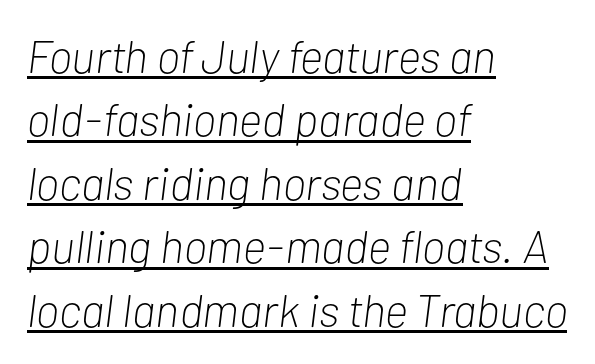
Q: Is the text bold? A: No.
Q: Is the text italic (slanted)? A: Yes, it leans right by about 7 degrees.
Q: Is the text underlined? A: Yes.
Q: How is the paragraph aligned? A: Left-aligned.
Q: Is the spacing between letters normal or unusually wide? A: Normal.
Q: Is the spacing between lines tight, normal or loose? A: Normal.
Q: Width (condensed, normal, or wide)? A: Condensed.
Q: Stroke contrast? A: Low.
Q: x-height? A: Medium.
Q: Monospaced? A: No.
